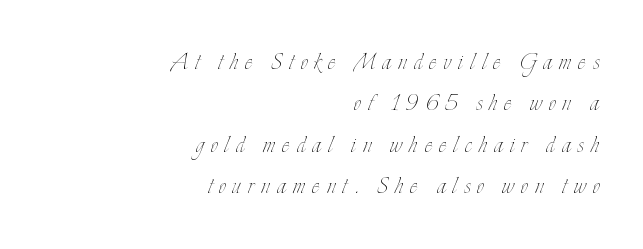
Heft: none added — not bold. These lines are rendered in a variable-pitch font. This block has exactly the height ordinary leading produces.
